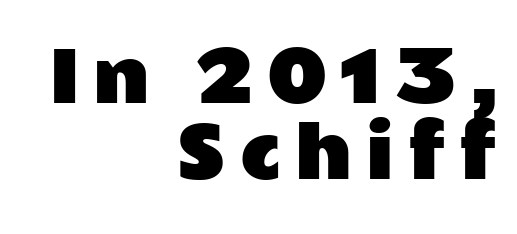
{"serif": "no", "italic": "no", "width": "wide", "stroke_contrast": "low", "x_height": "medium", "monospaced": "no", "underline": "no", "align": "right", "line_spacing": "tight", "line_spacing_ratio": 1.1, "letter_spacing": "wide", "letter_spacing_em": 0.2, "glyph_px": 69}
